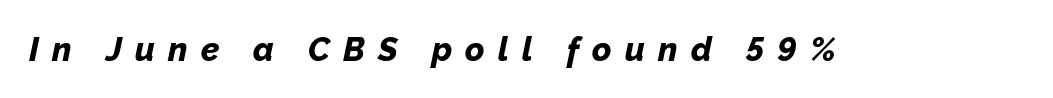
The image shows 33 px bold type, italic (leaning right); set unusually wide letter spacing (+0.4 em), not underlined; low stroke contrast and a medium x-height.
